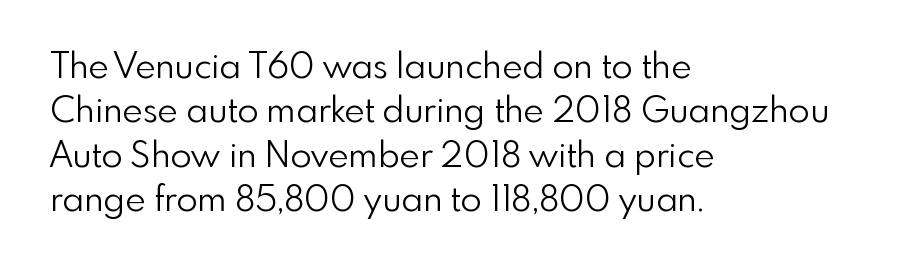
Students, observe: this is what conventionally led text looks like. Italic? Not at all — the glyphs are vertical. Every row of glyphs begins at an identical x-position on the left. No extra tracking has been applied to these lines.
